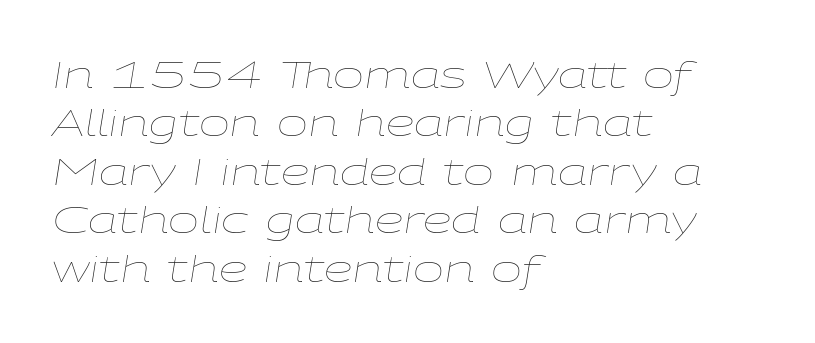
Q: Is the text bold? A: No.
Q: Is the text italic (slanted)? A: Yes, it leans right by about 9 degrees.
Q: Is the text underlined? A: No.
Q: How is the paragraph aligned? A: Left-aligned.
Q: Is the spacing between letters normal or unusually wide? A: Normal.
Q: Is the spacing between lines tight, normal or loose? A: Normal.
Q: Width (condensed, normal, or wide)? A: Wide.
Q: Stroke contrast? A: Low.
Q: x-height? A: Medium.
Q: Monospaced? A: No.
